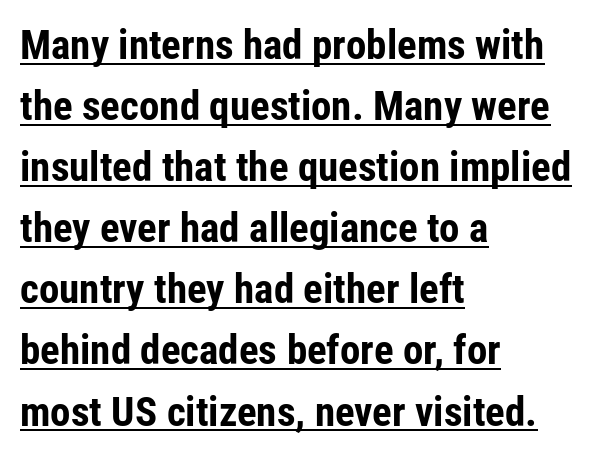
{"serif": "no", "italic": "no", "bold": "yes", "weight": "bold", "width": "condensed", "stroke_contrast": "low", "x_height": "medium", "monospaced": "no", "underline": "yes", "align": "left", "line_spacing": "normal", "line_spacing_ratio": 1.49, "letter_spacing": "normal", "letter_spacing_em": 0.0, "glyph_px": 41}
